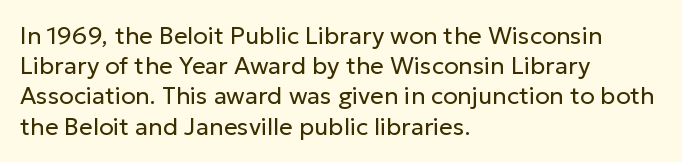
{"italic": "no", "bold": "no", "underline": "no", "align": "left", "line_spacing": "normal", "line_spacing_ratio": 1.26, "letter_spacing": "normal", "letter_spacing_em": 0.0, "glyph_px": 24}
